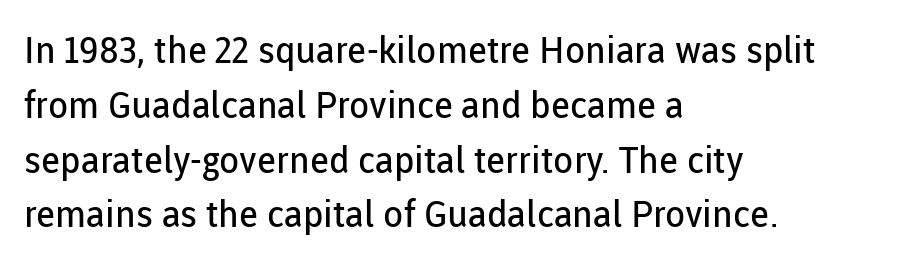
Q: Is the text bold? A: No.
Q: Is the text italic (slanted)? A: No, it is upright.
Q: Is the typeface a serif or a sans-serif typeface? A: Sans-serif.
Q: Is the text underlined? A: No.
Q: How is the paragraph aligned? A: Left-aligned.
Q: Is the spacing between letters normal or unusually wide? A: Normal.
Q: Is the spacing between lines tight, normal or loose? A: Normal.
Q: Width (condensed, normal, or wide)? A: Normal.
Q: Stroke contrast? A: Low.
Q: x-height? A: Medium.
Q: Monospaced? A: No.
